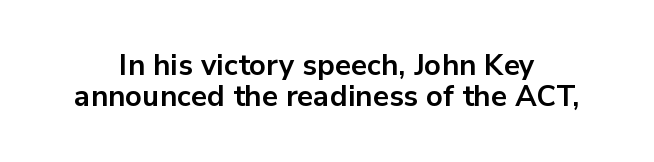
{"serif": "no", "italic": "no", "bold": "yes", "weight": "bold", "width": "normal", "stroke_contrast": "low", "x_height": "medium", "monospaced": "no", "underline": "no", "line_spacing": "tight", "line_spacing_ratio": 1.06, "letter_spacing": "normal", "letter_spacing_em": 0.0, "glyph_px": 29}
